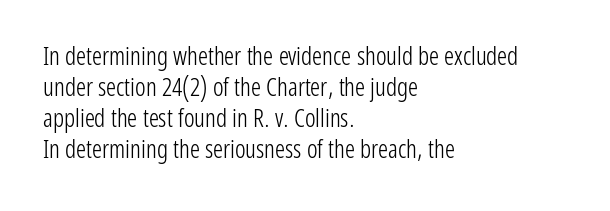
{"italic": "no", "bold": "no", "underline": "no", "align": "left", "line_spacing_ratio": 1.24, "letter_spacing": "normal", "letter_spacing_em": 0.0, "glyph_px": 25}
